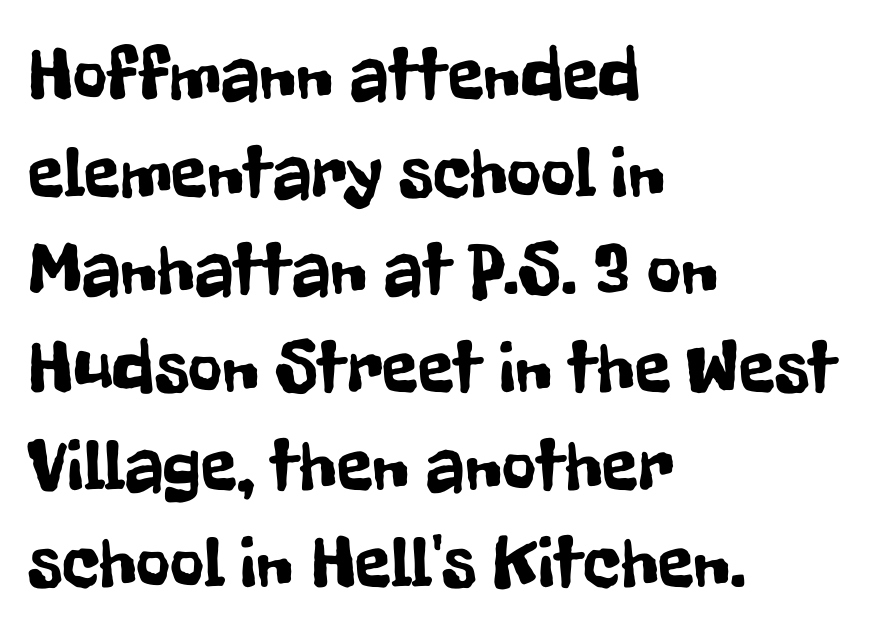
Q: Is the text italic (slanted)? A: No, it is upright.
Q: Is the typeface a serif or a sans-serif typeface? A: Sans-serif.
Q: Is the text underlined? A: No.
Q: How is the paragraph aligned? A: Left-aligned.
Q: Is the spacing between letters normal or unusually wide? A: Normal.
Q: Is the spacing between lines tight, normal or loose? A: Normal.
Q: Width (condensed, normal, or wide)? A: Condensed.
Q: Stroke contrast? A: Low.
Q: x-height? A: Medium.
Q: Monospaced? A: No.
